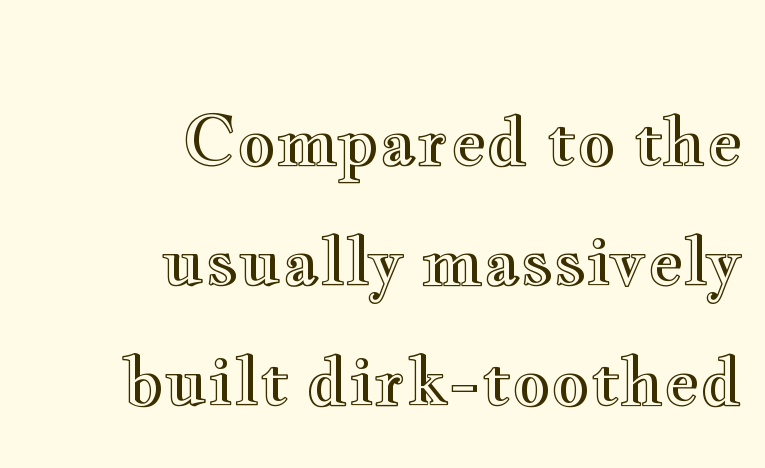
Q: Is the text italic (slanted)? A: No, it is upright.
Q: Is the text underlined? A: No.
Q: How is the paragraph aligned? A: Right-aligned.
Q: Is the spacing between letters normal or unusually wide? A: Normal.
Q: Width (condensed, normal, or wide)? A: Wide.
Q: x-height? A: Small.
Q: Monospaced? A: No.
